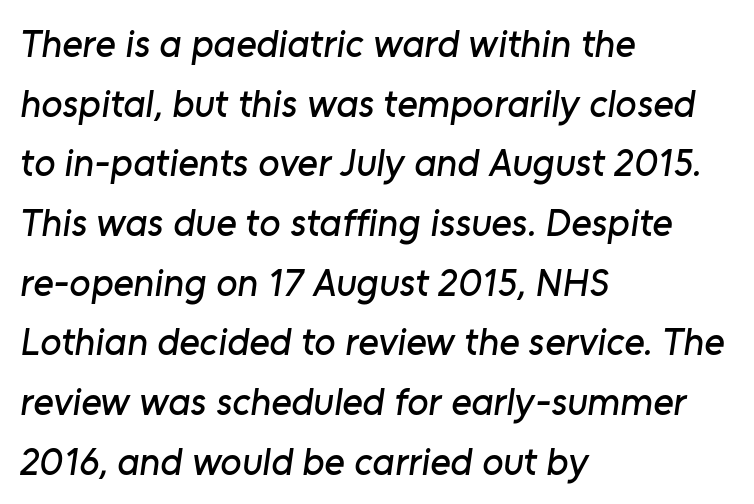
This block has exactly the height ordinary leading produces. Students, note that the glyphs here touch the page at normal intervals. Is this a fixed-width face? No — the glyphs have proportional, varying widths. Descenders are the only things crossing below the line. Observe the absence of serifs on each vertical stroke in this sample.
